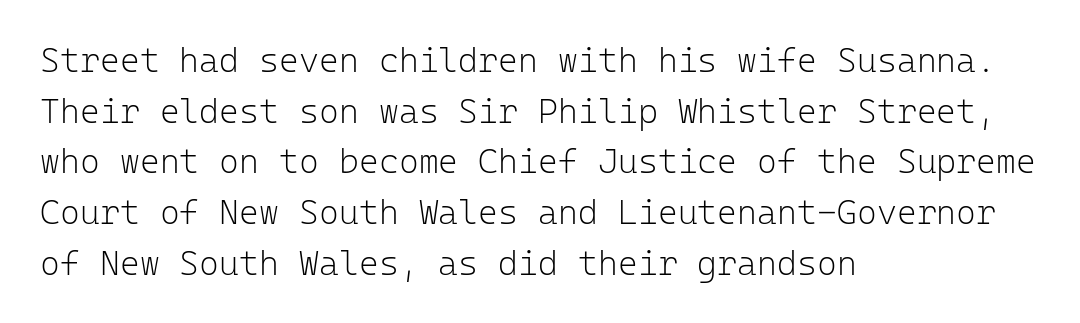
The image shows 34 px light sans-serif type, upright, monospaced; set left-aligned, normal line spacing (1.49x), normal letter spacing, not underlined; low stroke contrast and a medium x-height.
